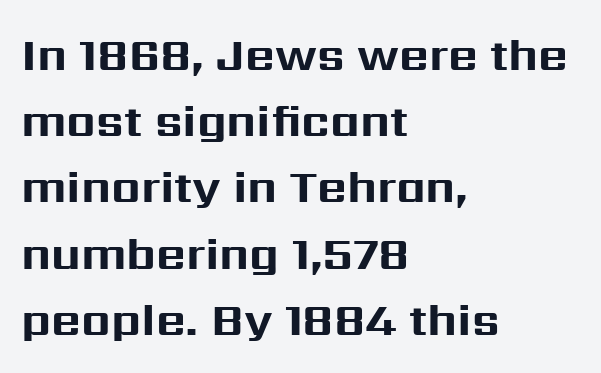
Honestly, the letter spacing is just normal — you wouldn't notice it. Honestly, the row spacing looks completely unremarkable. The rendering uses natural spacing where letterforms have individual widths. Every character sits straight up, as roman type does. Check under the words: just untouched page.
